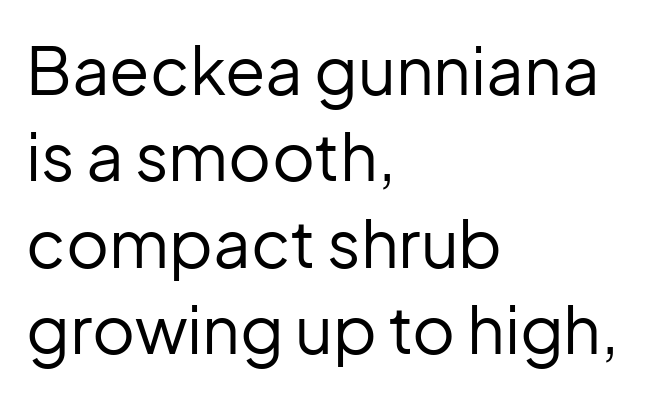
Q: Is the text bold? A: No.
Q: Is the text italic (slanted)? A: No, it is upright.
Q: Is the typeface a serif or a sans-serif typeface? A: Sans-serif.
Q: Is the text underlined? A: No.
Q: How is the paragraph aligned? A: Left-aligned.
Q: Is the spacing between letters normal or unusually wide? A: Normal.
Q: Is the spacing between lines tight, normal or loose? A: Normal.
Q: Width (condensed, normal, or wide)? A: Normal.
Q: Stroke contrast? A: Low.
Q: x-height? A: Medium.
Q: Monospaced? A: No.
